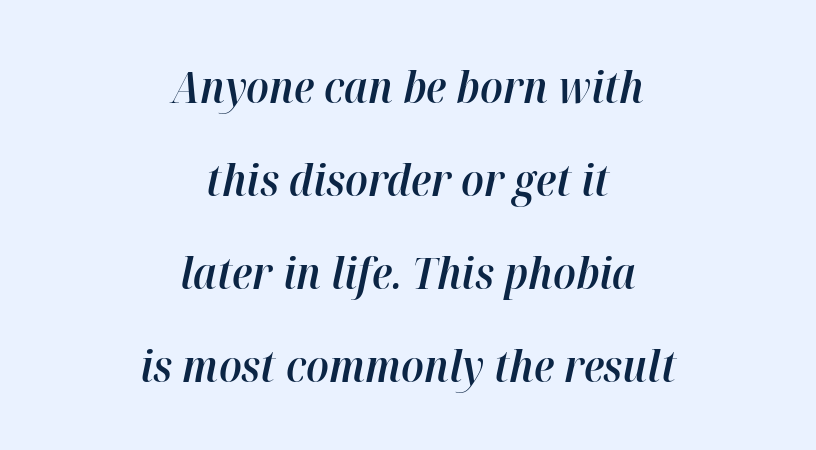
Looks like regular typesetting: each glyph gets only the width it needs. Does the weight exceed regular? Yes, but only to semibold. The vertical gap from one line to the next is large. Tracking here is standard; glyphs follow each other at the usual distance. Glance below the letters and you will spot only blank space. Looking at the ascenders, they clearly lean.
